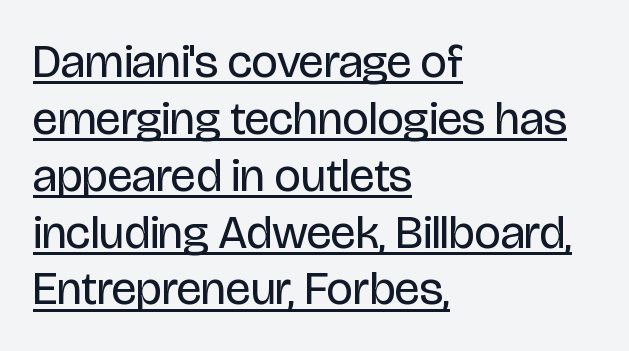
Italic: no, the glyphs are upright roman. Inter-character spacing is left at the font's built-in metrics. Spacing verdict: proportional, widths tailored to each character. The letters carry no serifs — their stems end cleanly without finishing strokes. Caption: lettering with a line underneath. Stroke thickness stays within the range of a standard reading face or lighter.
